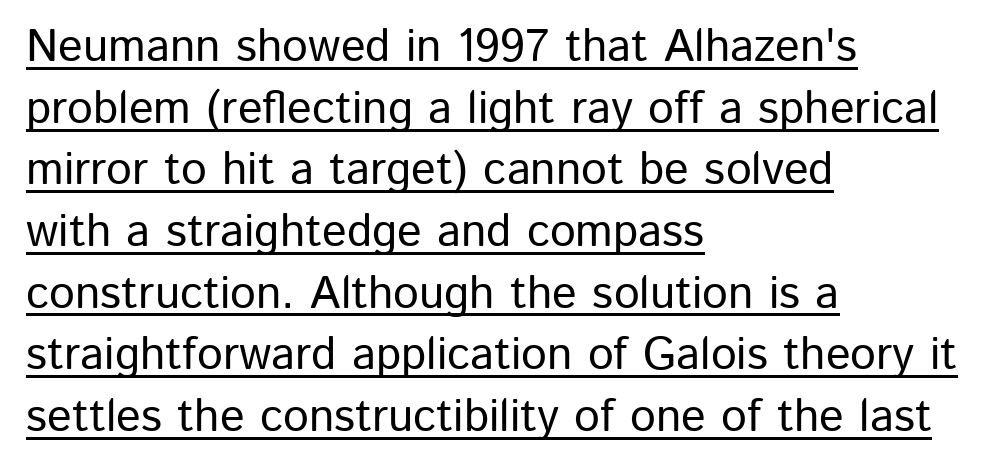
Q: Is the text italic (slanted)? A: No, it is upright.
Q: Is the typeface a serif or a sans-serif typeface? A: Sans-serif.
Q: Is the text underlined? A: Yes.
Q: How is the paragraph aligned? A: Left-aligned.
Q: Is the spacing between letters normal or unusually wide? A: Normal.
Q: Is the spacing between lines tight, normal or loose? A: Normal.
Q: Width (condensed, normal, or wide)? A: Normal.
Q: Stroke contrast? A: Low.
Q: x-height? A: Medium.
Q: Monospaced? A: No.
